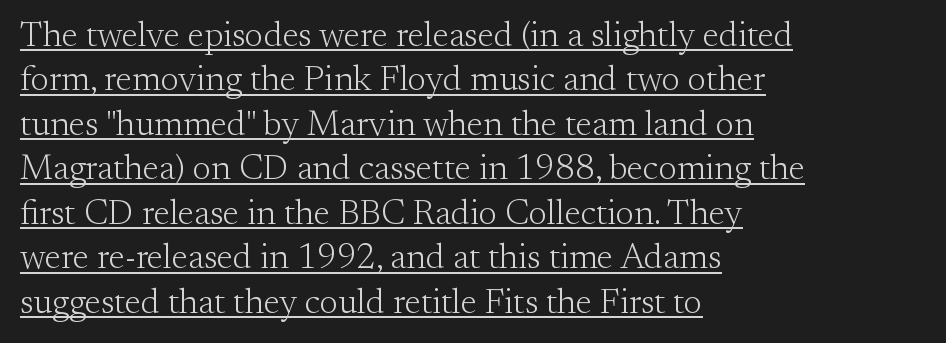
{"serif": "yes", "italic": "no", "bold": "no", "weight": "light", "width": "normal", "stroke_contrast": "medium", "x_height": "small", "monospaced": "no", "underline": "yes", "align": "left", "line_spacing": "normal", "line_spacing_ratio": 1.27, "letter_spacing": "normal", "letter_spacing_em": 0.0, "glyph_px": 35}
